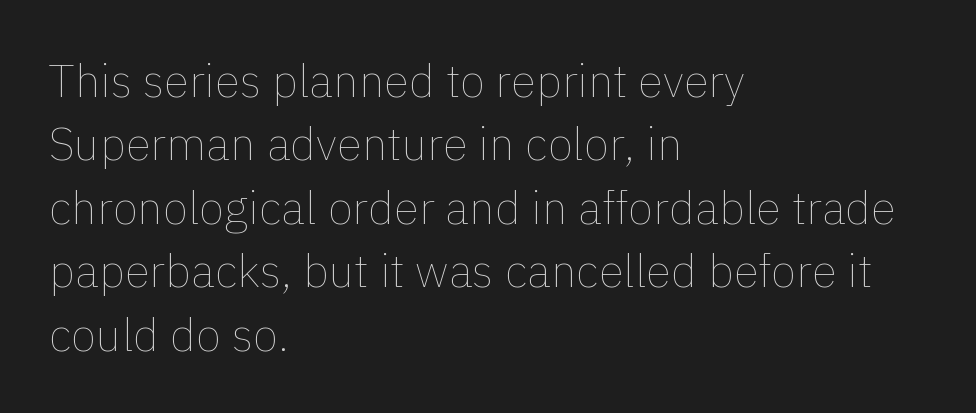
The image shows 46 px thin type, upright; set left-aligned, normal line spacing (1.38x), normal letter spacing, not underlined; a medium x-height.
